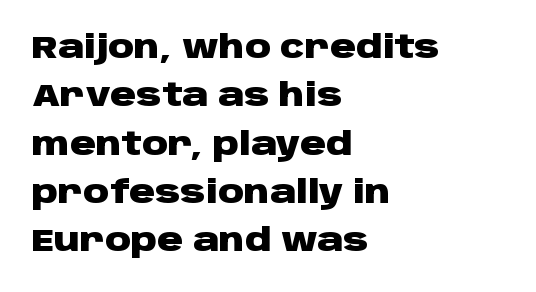
{"serif": "no", "italic": "no", "bold": "yes", "weight": "heavy", "width": "wide", "stroke_contrast": "low", "x_height": "large", "monospaced": "no", "underline": "no", "align": "left", "line_spacing": "normal", "line_spacing_ratio": 1.51, "letter_spacing": "normal", "letter_spacing_em": 0.0, "glyph_px": 32}
